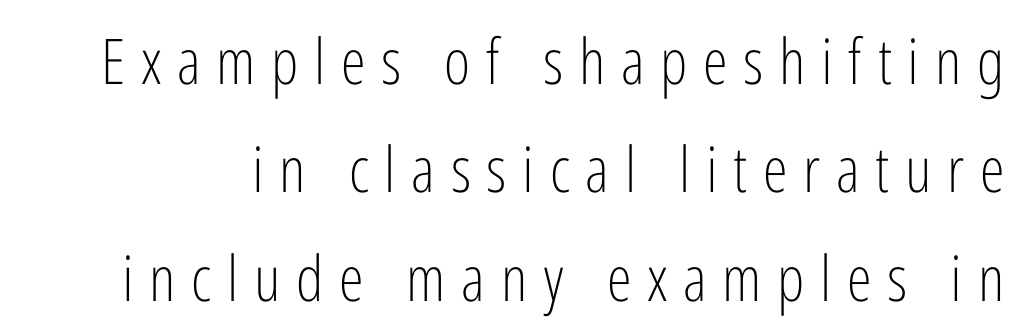
The passage shown has open, widely tracked lettering throughout. The rendering uses natural spacing where letterforms have individual widths. The typography opts for an upright posture over an oblique one. Glance below the letters and you will spot only blank space.
